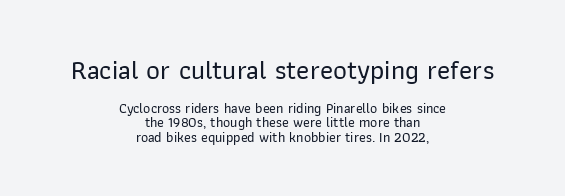
The image shows 27 px text type, upright; set centered, tight line spacing (1.02x), normal letter spacing, not underlined; the first (top) block is 1.93x larger.
